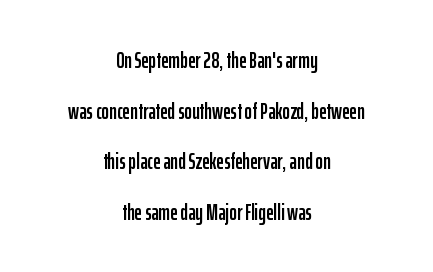
Q: Is the text italic (slanted)? A: No, it is upright.
Q: Is the text underlined? A: No.
Q: How is the paragraph aligned? A: Centered.
Q: Is the spacing between letters normal or unusually wide? A: Normal.
Q: Is the spacing between lines tight, normal or loose? A: Loose.
